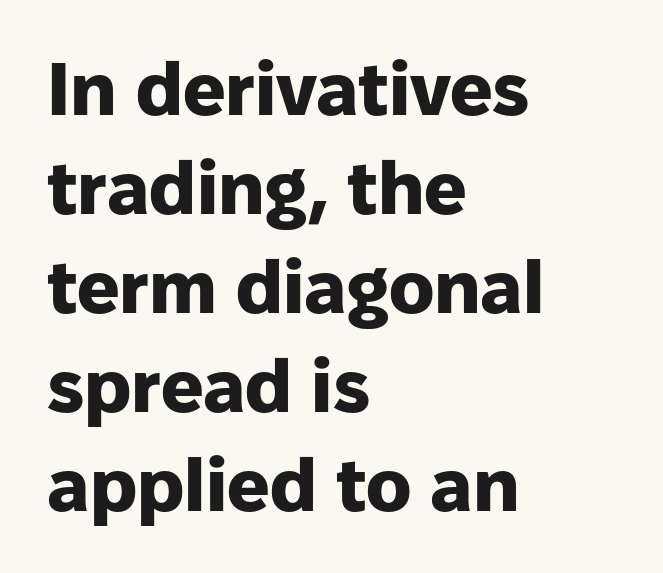
The image shows 75 px heavy sans-serif type, upright; set left-aligned, normal line spacing (1.32x), normal letter spacing, not underlined; low stroke contrast and a medium x-height.
